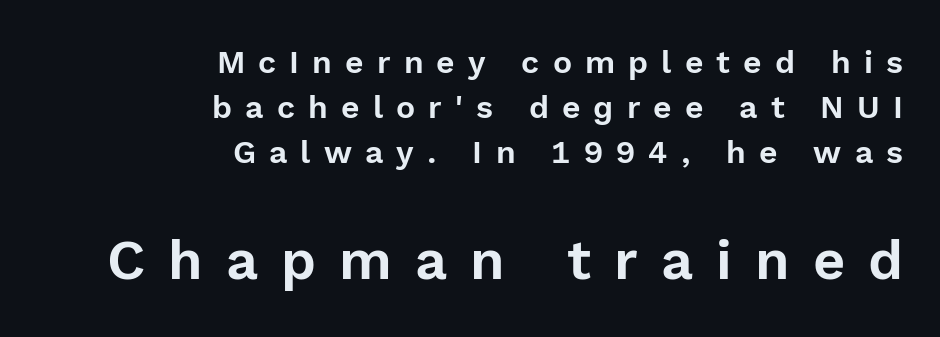
Q: Is the text italic (slanted)? A: No, it is upright.
Q: Is the typeface a serif or a sans-serif typeface? A: Sans-serif.
Q: Is the text underlined? A: No.
Q: How is the paragraph aligned? A: Right-aligned.
Q: Is the spacing between letters normal or unusually wide? A: Unusually wide.
Q: Is the spacing between lines tight, normal or loose? A: Normal.
Q: Which block of text is set in a larger size, the first (top) or the second (bottom)? A: The second (bottom) one.
Q: Width (condensed, normal, or wide)? A: Normal.
Q: x-height? A: Medium.
Q: Monospaced? A: No.
